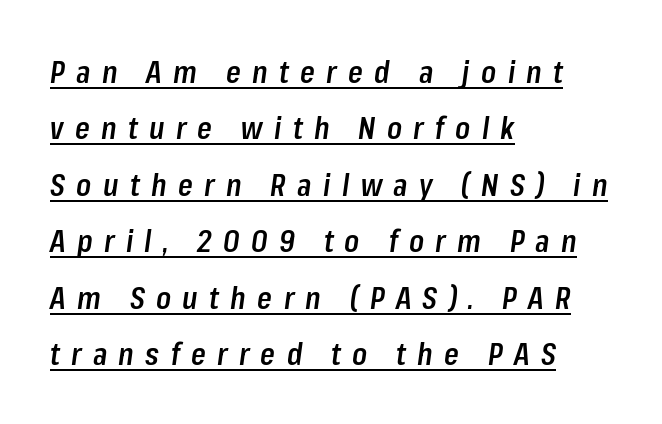
{"italic": "yes", "lean": "right", "slant_degrees": 8, "bold": "semi", "weight": "semibold", "width": "condensed", "stroke_contrast": "low", "x_height": "medium", "monospaced": "no", "underline": "yes", "align": "left", "line_spacing_ratio": 1.88, "letter_spacing": "wide", "letter_spacing_em": 0.38, "glyph_px": 30}
